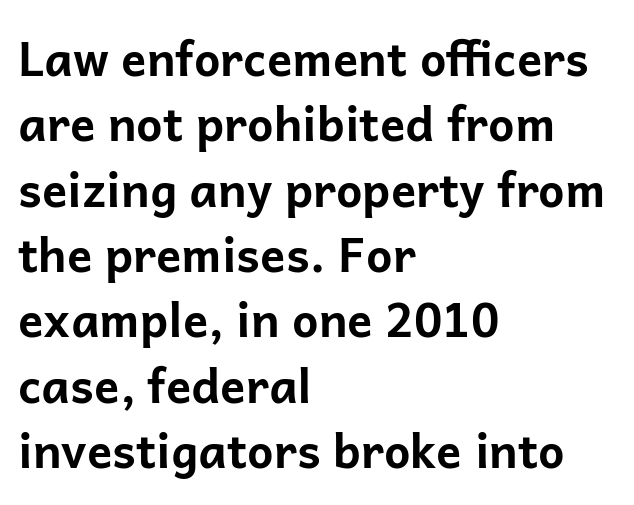
The image shows 47 px bold sans-serif type, upright; set left-aligned, normal line spacing (1.39x), normal letter spacing, not underlined; low stroke contrast and a medium x-height.
